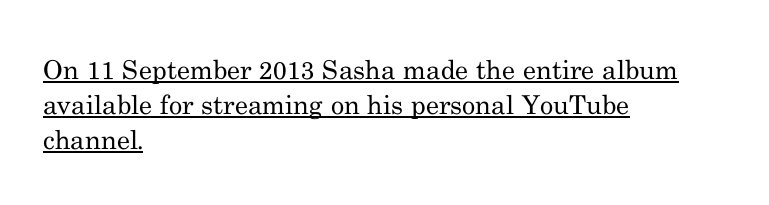
Q: Is the text bold? A: No.
Q: Is the text italic (slanted)? A: No, it is upright.
Q: Is the text underlined? A: Yes.
Q: How is the paragraph aligned? A: Left-aligned.
Q: Is the spacing between letters normal or unusually wide? A: Normal.
Q: Is the spacing between lines tight, normal or loose? A: Normal.
